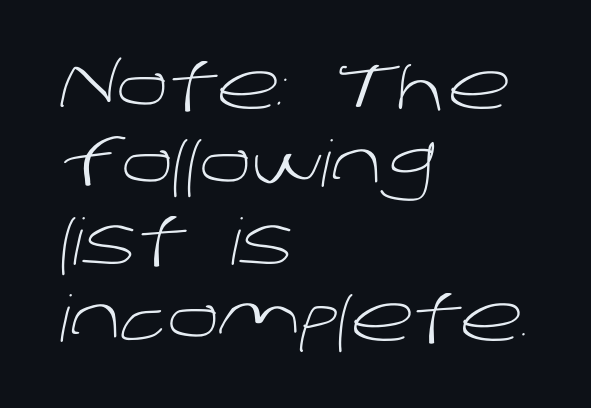
{"serif": "no", "bold": "no", "weight": "light", "width": "normal", "stroke_contrast": "low", "x_height": "large", "monospaced": "no", "underline": "no", "align": "left", "line_spacing_ratio": 1.21, "letter_spacing": "normal", "letter_spacing_em": 0.0, "glyph_px": 64}
